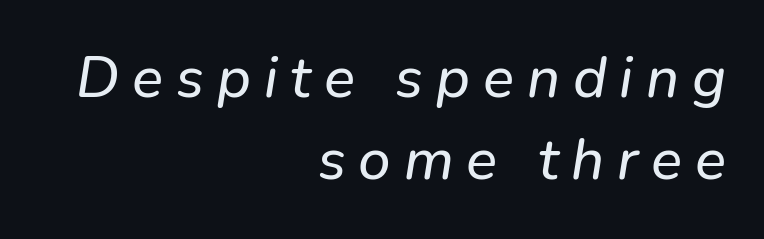
Q: Is the text italic (slanted)? A: Yes, it leans right by about 9 degrees.
Q: Is the text underlined? A: No.
Q: How is the paragraph aligned? A: Right-aligned.
Q: Is the spacing between letters normal or unusually wide? A: Unusually wide.
Q: Is the spacing between lines tight, normal or loose? A: Normal.
Q: Width (condensed, normal, or wide)? A: Normal.
Q: Stroke contrast? A: Low.
Q: x-height? A: Medium.
Q: Monospaced? A: No.
